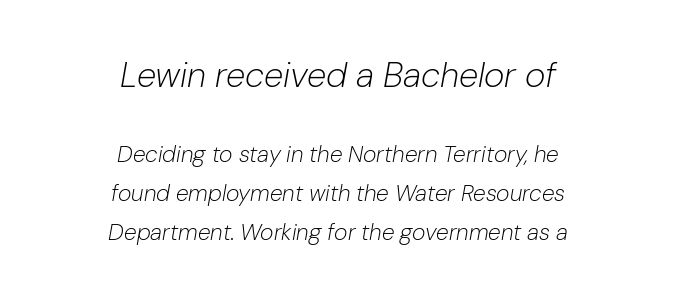
The image shows 35 px light type, italic (leaning right); set centered, normal line spacing (1.69x), normal letter spacing, not underlined; the first (top) block is 1.52x larger; low stroke contrast and a medium x-height.
